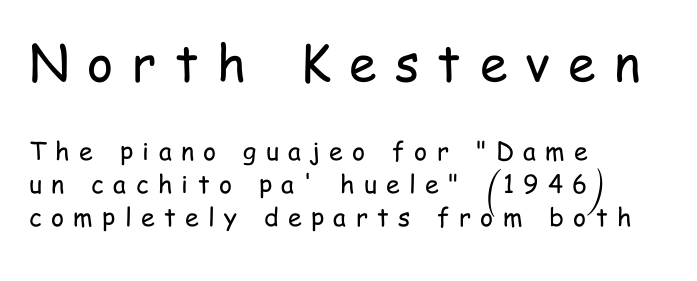
Q: Is the text bold? A: No.
Q: Is the text italic (slanted)? A: No, it is upright.
Q: Is the typeface a serif or a sans-serif typeface? A: Sans-serif.
Q: Is the text underlined? A: No.
Q: How is the paragraph aligned? A: Left-aligned.
Q: Is the spacing between letters normal or unusually wide? A: Unusually wide.
Q: Is the spacing between lines tight, normal or loose? A: Normal.
Q: Which block of text is set in a larger size, the first (top) or the second (bottom)? A: The first (top) one.
Q: Width (condensed, normal, or wide)? A: Condensed.
Q: Stroke contrast? A: Low.
Q: x-height? A: Medium.
Q: Monospaced? A: No.
